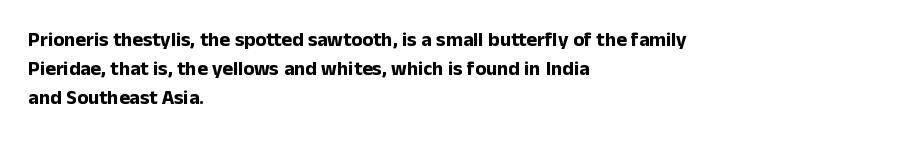
Style check: upright. The block of text has a typical density, with ordinary space between rows. The words here are not underlined. The paragraph shown leans on its left margin. The gaps between neighbouring characters are ordinary and unremarkable.
